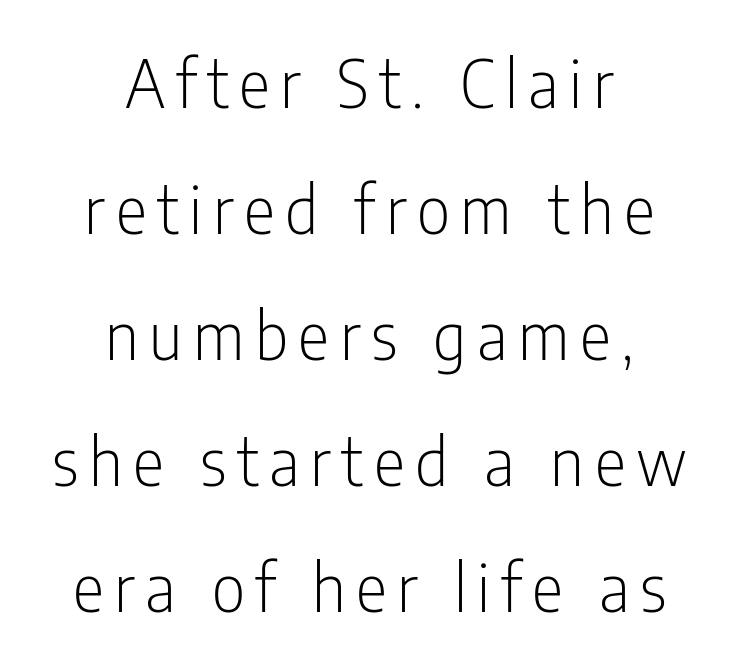
{"serif": "no", "italic": "no", "bold": "no", "weight": "light", "width": "condensed", "stroke_contrast": "low", "x_height": "medium", "monospaced": "no", "underline": "no", "align": "center", "line_spacing": "loose", "line_spacing_ratio": 1.91, "glyph_px": 66}
